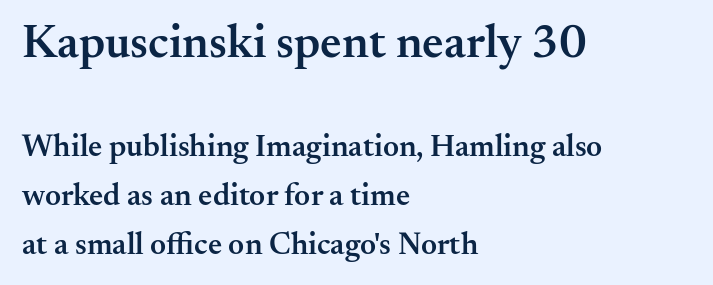
{"serif": "yes", "italic": "no", "bold": "semi", "weight": "semibold", "width": "normal", "stroke_contrast": "medium", "x_height": "small", "monospaced": "no", "underline": "no", "align": "left", "line_spacing": "normal", "line_spacing_ratio": 1.57, "letter_spacing": "normal", "letter_spacing_em": 0.0, "larger_block": "first", "size_ratio": 1.52, "glyph_px": 47}
